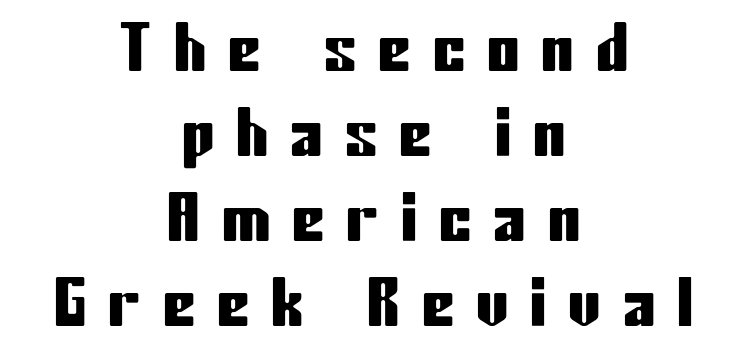
Q: Is the text italic (slanted)? A: No, it is upright.
Q: Is the typeface a serif or a sans-serif typeface? A: Sans-serif.
Q: Is the text underlined? A: No.
Q: How is the paragraph aligned? A: Centered.
Q: Is the spacing between letters normal or unusually wide? A: Unusually wide.
Q: Is the spacing between lines tight, normal or loose? A: Normal.
Q: Width (condensed, normal, or wide)? A: Condensed.
Q: Stroke contrast? A: Low.
Q: x-height? A: Medium.
Q: Monospaced? A: No.
